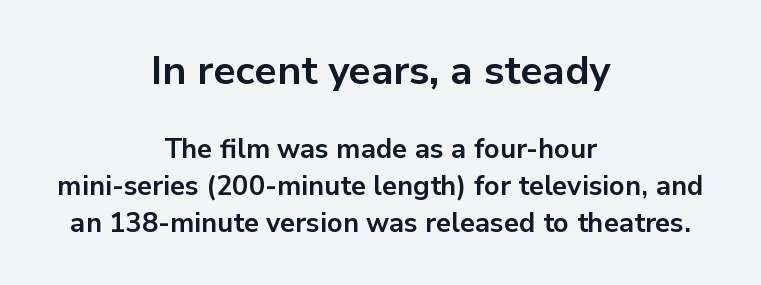
Q: Is the text bold? A: Yes.
Q: Is the text italic (slanted)? A: No, it is upright.
Q: Is the typeface a serif or a sans-serif typeface? A: Sans-serif.
Q: Is the text underlined? A: No.
Q: How is the paragraph aligned? A: Centered.
Q: Is the spacing between letters normal or unusually wide? A: Normal.
Q: Is the spacing between lines tight, normal or loose? A: Normal.
Q: Which block of text is set in a larger size, the first (top) or the second (bottom)? A: The first (top) one.
Q: Width (condensed, normal, or wide)? A: Normal.
Q: Stroke contrast? A: Low.
Q: x-height? A: Medium.
Q: Monospaced? A: No.
